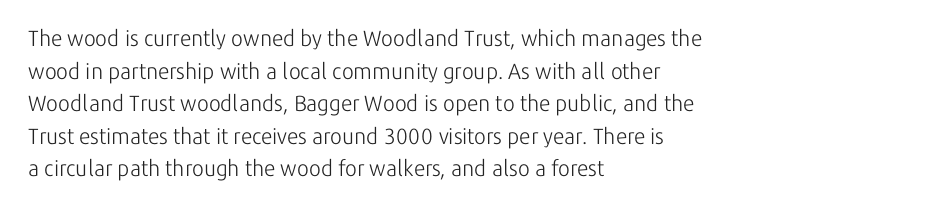
{"italic": "no", "bold": "no", "underline": "no", "align": "left", "line_spacing": "normal", "line_spacing_ratio": 1.48, "letter_spacing": "normal", "letter_spacing_em": 0.0, "glyph_px": 22}
